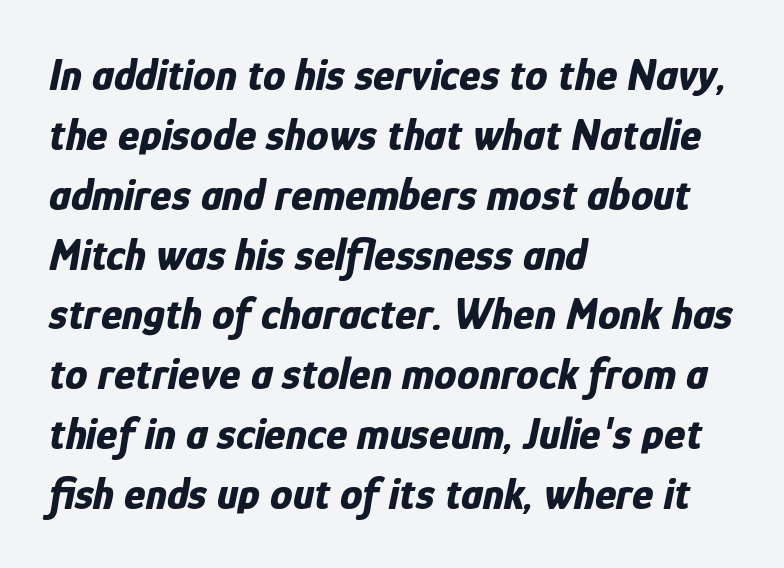
Q: Is the text bold? A: Yes.
Q: Is the text italic (slanted)? A: Yes, it leans right by about 12 degrees.
Q: Is the text underlined? A: No.
Q: How is the paragraph aligned? A: Left-aligned.
Q: Is the spacing between letters normal or unusually wide? A: Normal.
Q: Is the spacing between lines tight, normal or loose? A: Normal.
Q: Width (condensed, normal, or wide)? A: Condensed.
Q: Stroke contrast? A: Low.
Q: x-height? A: Medium.
Q: Monospaced? A: No.
